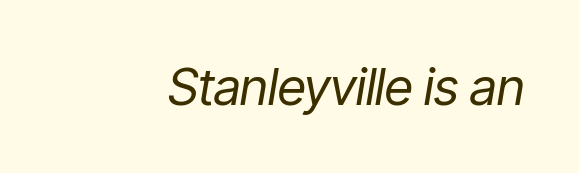
Clear beneath every line of the passage. Tracking here is standard; glyphs follow each other at the usual distance. If you drew a line through each stem, it would be angled. This sample has the flowing, uneven cadence of proportional lettering. Letters have the restrained weight of plain body copy at most.
